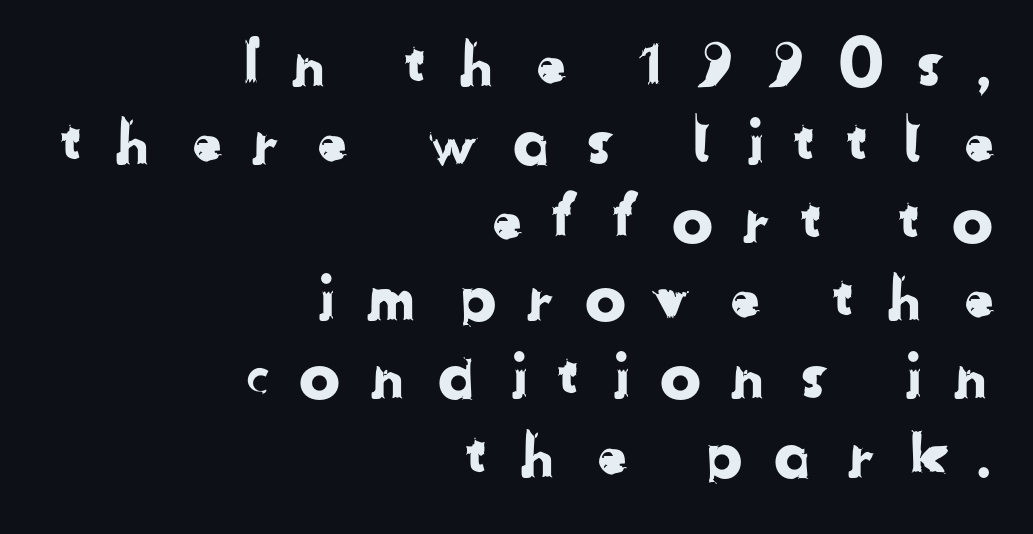
Q: Is the typeface a serif or a sans-serif typeface? A: Sans-serif.
Q: Is the text underlined? A: No.
Q: How is the paragraph aligned? A: Right-aligned.
Q: Is the spacing between letters normal or unusually wide? A: Unusually wide.
Q: Is the spacing between lines tight, normal or loose? A: Normal.
Q: Width (condensed, normal, or wide)? A: Normal.
Q: Stroke contrast? A: Low.
Q: x-height? A: Medium.
Q: Monospaced? A: No.
